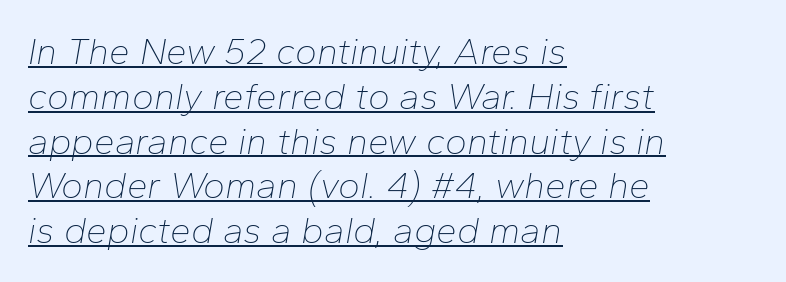
This rendering leaves character spacing at its baseline value. Students, observe the line beneath the letters — that is underlining. Left-aligned paragraph, ragged on the right. Is this a fixed-width face? No — the glyphs have proportional, varying widths.
